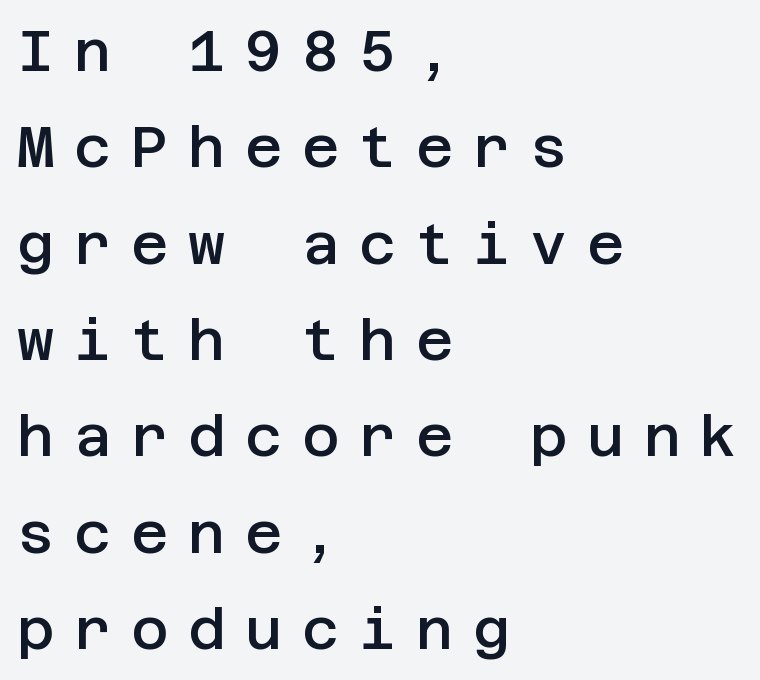
Q: Is the text bold? A: Semi-bold.
Q: Is the text italic (slanted)? A: No, it is upright.
Q: Is the typeface a serif or a sans-serif typeface? A: Sans-serif.
Q: Is the text underlined? A: No.
Q: How is the paragraph aligned? A: Left-aligned.
Q: Is the spacing between letters normal or unusually wide? A: Unusually wide.
Q: Is the spacing between lines tight, normal or loose? A: Normal.
Q: Width (condensed, normal, or wide)? A: Normal.
Q: Stroke contrast? A: Low.
Q: x-height? A: Large.
